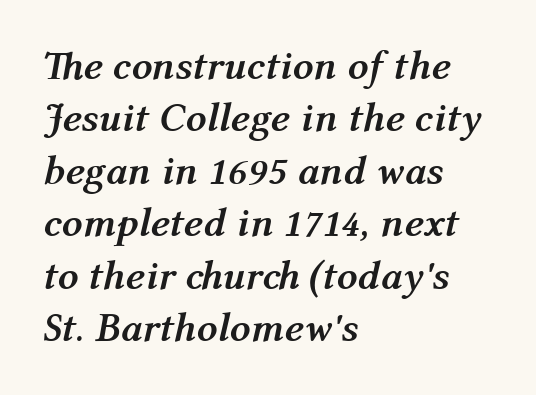
Horizontal bands of white between lines are of average thickness. The string is rendered with underlining switched off. The glyphs look as if they've been sheared to an angle. The passage shown is emphatically bold.
